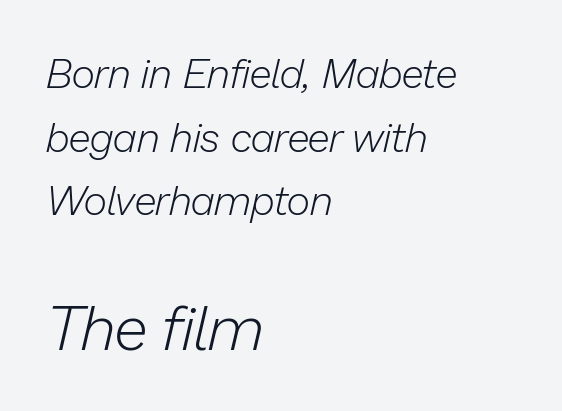
{"italic": "yes", "lean": "right", "slant_degrees": 13, "bold": "no", "weight": "light", "width": "normal", "stroke_contrast": "low", "x_height": "medium", "monospaced": "no", "underline": "no", "align": "left", "line_spacing": "normal", "line_spacing_ratio": 1.55, "letter_spacing": "normal", "letter_spacing_em": 0.0, "larger_block": "second", "size_ratio": 1.51, "glyph_px": 62}
